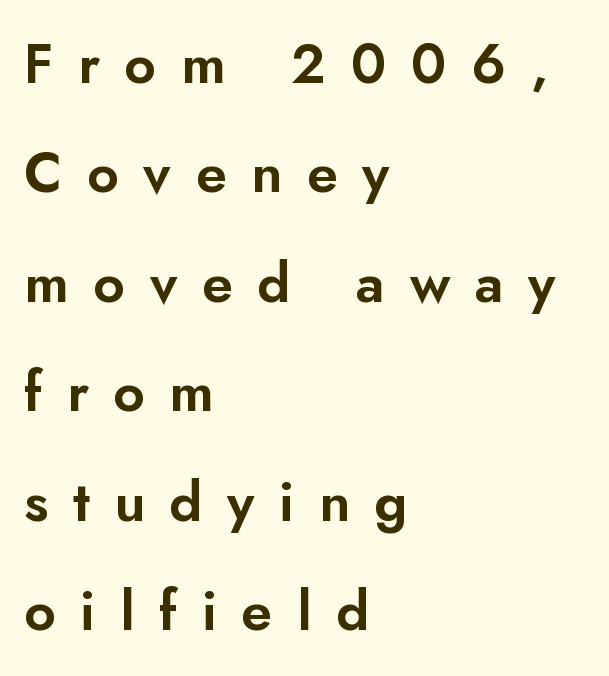
Q: Is the text italic (slanted)? A: No, it is upright.
Q: Is the typeface a serif or a sans-serif typeface? A: Sans-serif.
Q: Is the text underlined? A: No.
Q: How is the paragraph aligned? A: Left-aligned.
Q: Is the spacing between letters normal or unusually wide? A: Unusually wide.
Q: Is the spacing between lines tight, normal or loose? A: Loose.
Q: Width (condensed, normal, or wide)? A: Normal.
Q: Stroke contrast? A: Low.
Q: x-height? A: Small.
Q: Monospaced? A: No.
